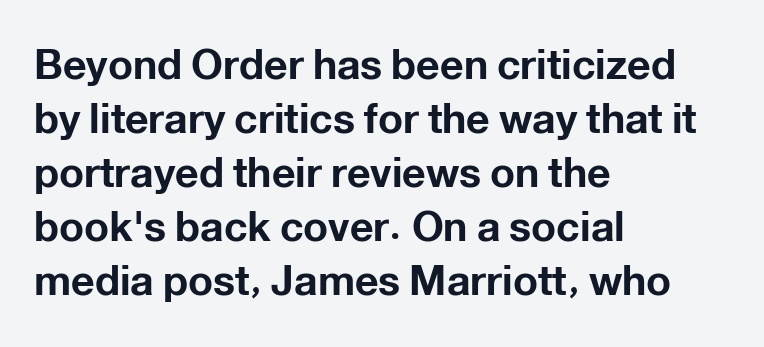
{"serif": "no", "italic": "no", "bold": "yes", "weight": "bold", "width": "normal", "stroke_contrast": "low", "x_height": "medium", "monospaced": "no", "underline": "no", "align": "left", "line_spacing": "normal", "line_spacing_ratio": 1.32, "letter_spacing": "normal", "letter_spacing_em": 0.0, "glyph_px": 41}
